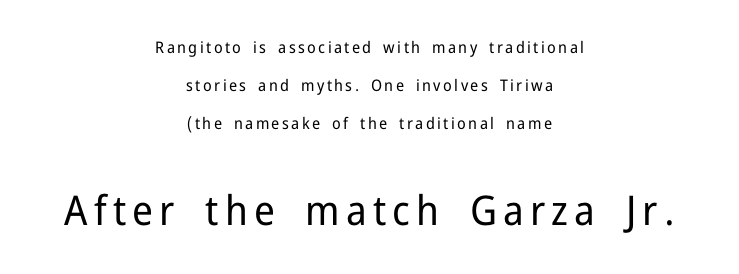
The image shows 41 px regular-weight sans-serif type, upright; set centered, loose line spacing (2.36x), not underlined; the second (bottom) block is 2.56x larger; low stroke contrast and a medium x-height.
